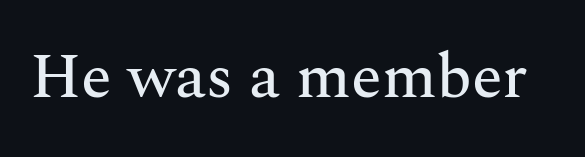
{"serif": "yes", "italic": "no", "width": "normal", "stroke_contrast": "medium", "x_height": "medium", "monospaced": "no", "underline": "no", "letter_spacing": "normal", "letter_spacing_em": 0.0, "glyph_px": 63}
